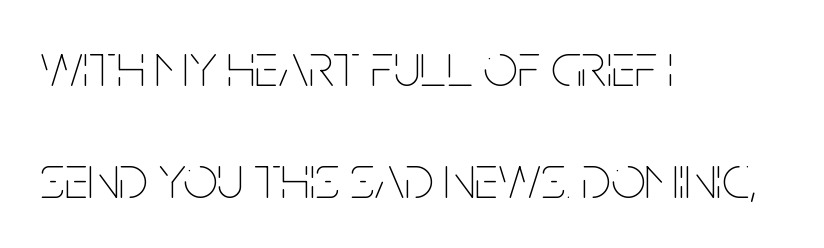
A typesetter would call this proportional, since set widths differ per character. A bare baseline throughout the passage. Each line starts at the same left margin while the right side varies. In terms of letterspacing, this is plain default setting. Each stroke keeps to a modest, everyday thickness or less. No italicization has been applied; the sample stays upright.
